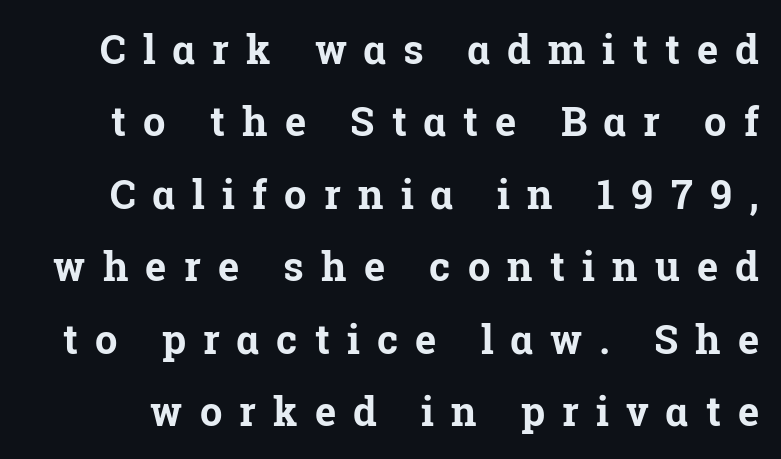
Note the varied advance widths — an 'i' is clearly narrower than an 'm'. This sample uses expanded letter spacing, leaving extra air between glyphs. The text was rendered using a seriffed face with decorative stroke endings. The words here are not underlined.
